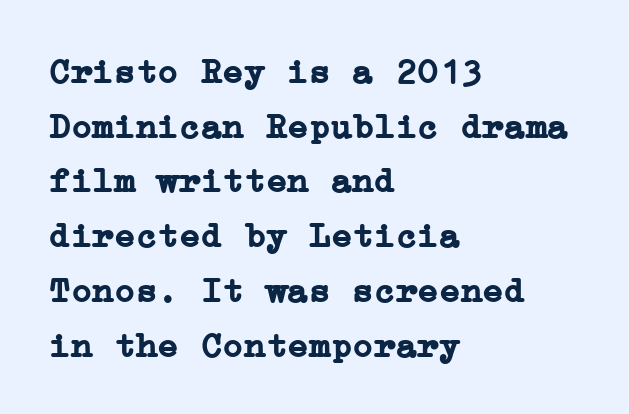
{"serif": "yes", "italic": "no", "bold": "yes", "weight": "semibold", "width": "normal", "stroke_contrast": "low", "x_height": "medium", "underline": "no", "align": "left", "line_spacing": "normal", "line_spacing_ratio": 1.52, "letter_spacing": "normal", "letter_spacing_em": 0.0, "glyph_px": 36}
